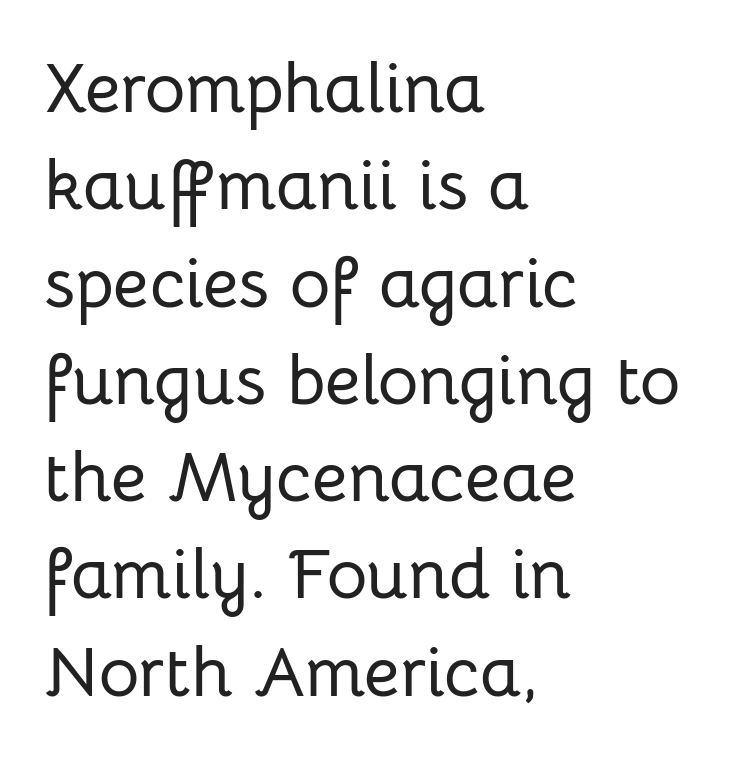
Beneath every word, the page is bare. Each letter keeps its own natural width here, so spacing adapts to shape. This is sans-serif lettering, the kind often seen on screens and signage. Quick note: interline space is typical.
